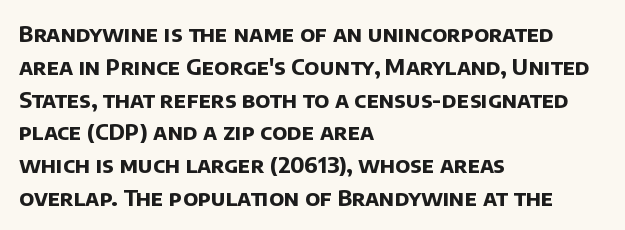
{"bold": "yes", "underline": "no", "align": "left", "line_spacing": "normal", "line_spacing_ratio": 1.49, "letter_spacing": "normal", "letter_spacing_em": 0.0, "glyph_px": 22}
